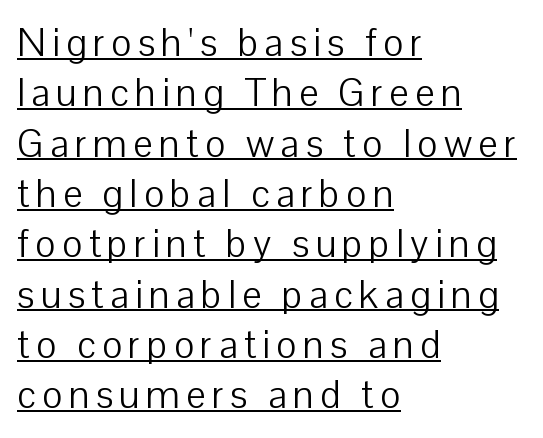
The image shows 39 px light sans-serif type, upright; set left-aligned, normal line spacing (1.29x), underlined; low stroke contrast and a medium x-height.
